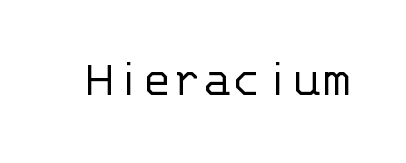
The image shows 55 px light sans-serif type, upright, monospaced; set normal letter spacing, not underlined; low stroke contrast and a large x-height.
